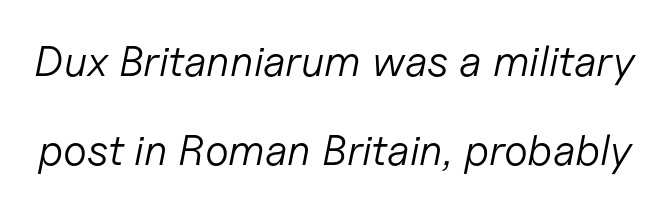
Q: Is the text bold? A: No.
Q: Is the text italic (slanted)? A: Yes, it leans right by about 11 degrees.
Q: Is the text underlined? A: No.
Q: Is the spacing between letters normal or unusually wide? A: Normal.
Q: Is the spacing between lines tight, normal or loose? A: Loose.
Q: Width (condensed, normal, or wide)? A: Normal.
Q: Stroke contrast? A: Low.
Q: x-height? A: Medium.
Q: Monospaced? A: No.
